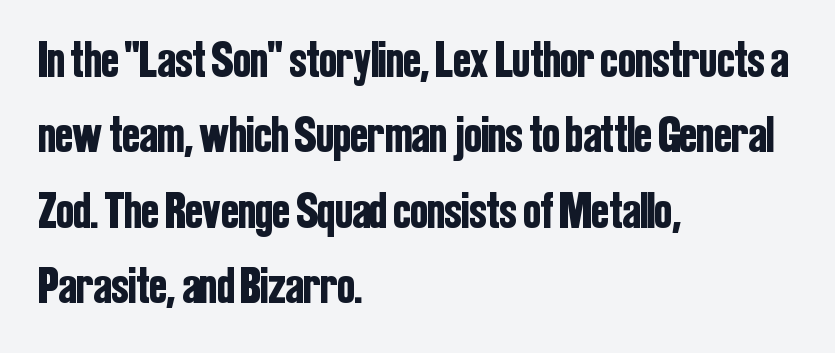
Looks like regular typesetting: each glyph gets only the width it needs. Each word holds together tightly as a unit, with standard inter-letter gaps. A student would call this left alignment; a typographer would say flush left, rag right. To sum up the face: it is a sans, with no serifs. Posture: straight, roman, zero tilt. The strip under each line holds only bare page.
